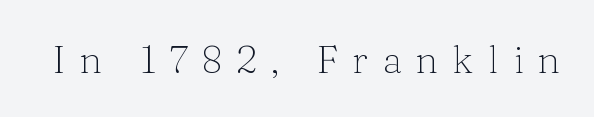
{"serif": "yes", "italic": "no", "bold": "no", "weight": "light", "width": "normal", "stroke_contrast": "medium", "x_height": "medium", "monospaced": "no", "underline": "no", "letter_spacing": "wide", "letter_spacing_em": 0.36, "glyph_px": 39}
